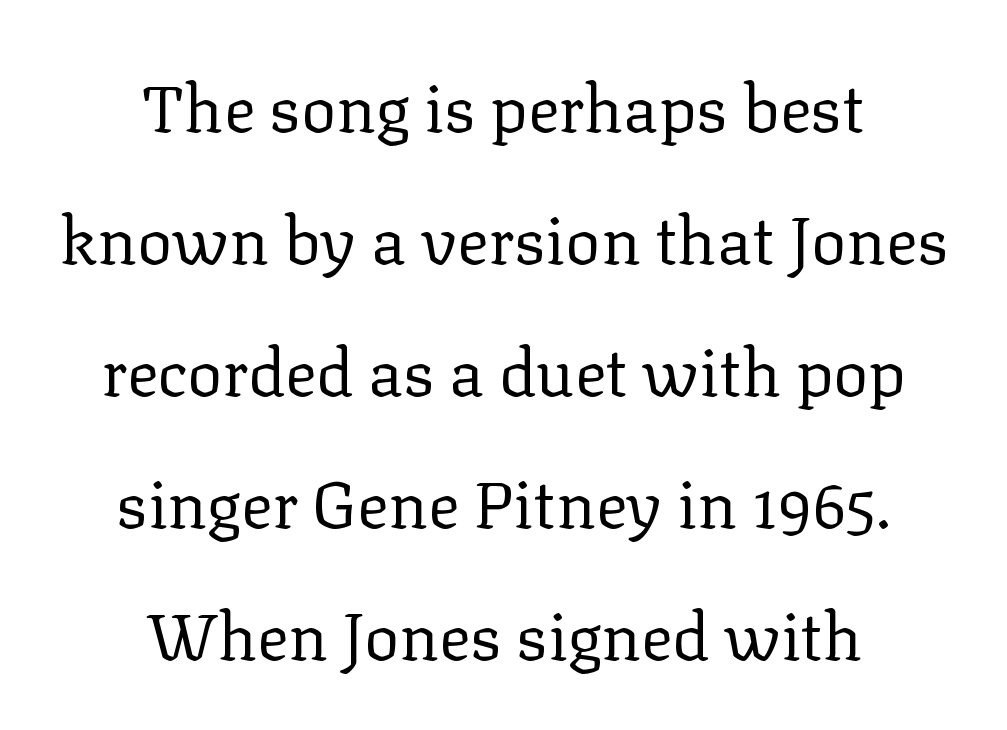
Q: Is the text bold? A: No.
Q: Is the text italic (slanted)? A: No, it is upright.
Q: Is the typeface a serif or a sans-serif typeface? A: Serif.
Q: Is the text underlined? A: No.
Q: How is the paragraph aligned? A: Centered.
Q: Is the spacing between letters normal or unusually wide? A: Normal.
Q: Is the spacing between lines tight, normal or loose? A: Loose.
Q: Width (condensed, normal, or wide)? A: Normal.
Q: Stroke contrast? A: Low.
Q: x-height? A: Medium.
Q: Monospaced? A: No.
